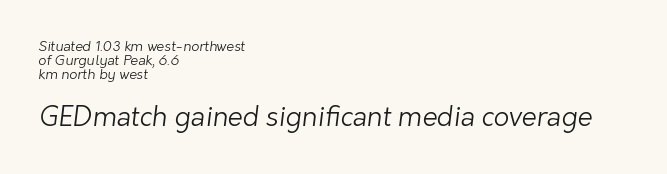
{"bold": "no", "underline": "no", "align": "left", "line_spacing": "tight", "line_spacing_ratio": 0.99, "letter_spacing": "normal", "letter_spacing_em": 0.0, "larger_block": "second", "size_ratio": 1.93, "glyph_px": 27}
